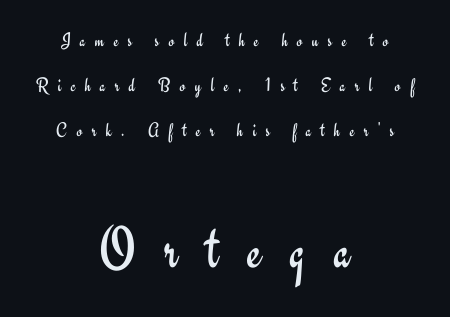
{"serif": "no", "bold": "no", "weight": "regular", "width": "normal", "stroke_contrast": "low", "x_height": "small", "monospaced": "no", "underline": "no", "align": "center", "line_spacing": "loose", "line_spacing_ratio": 2.26, "letter_spacing": "wide", "letter_spacing_em": 0.48, "larger_block": "second", "size_ratio": 3.05, "glyph_px": 61}
